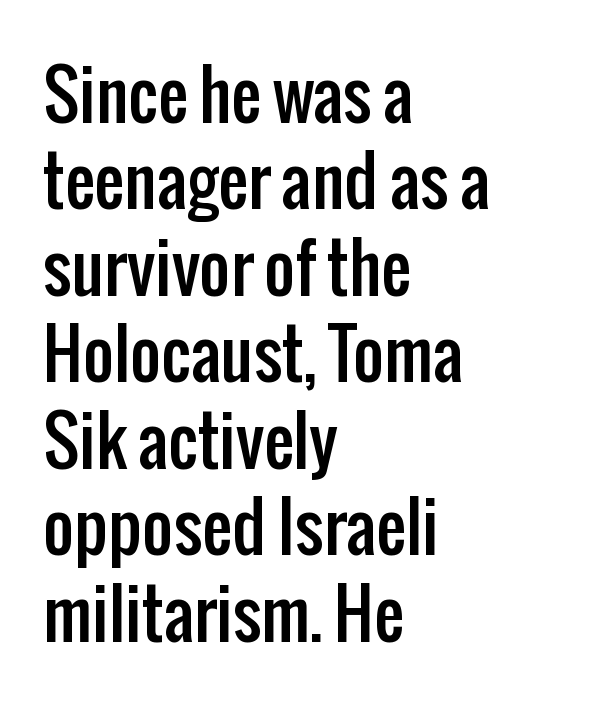
{"serif": "no", "italic": "no", "width": "condensed", "stroke_contrast": "low", "x_height": "medium", "monospaced": "no", "underline": "no", "align": "left", "line_spacing": "normal", "line_spacing_ratio": 1.29, "letter_spacing": "normal", "letter_spacing_em": 0.0, "glyph_px": 67}
